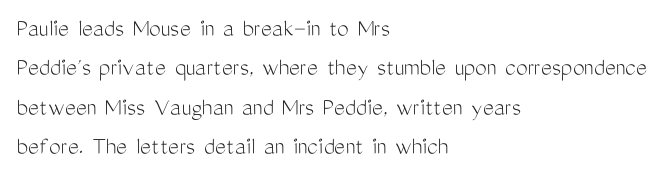
A typesetter would mark this as roman, not italic. Does the leading feel generous? No, just average. The typesetter chose a ragged-right arrangement here. The gaps between neighbouring characters are ordinary and unremarkable. Is this a heavy cut? Hardly; it is regular or lighter. The space directly below the letters is spotless.
